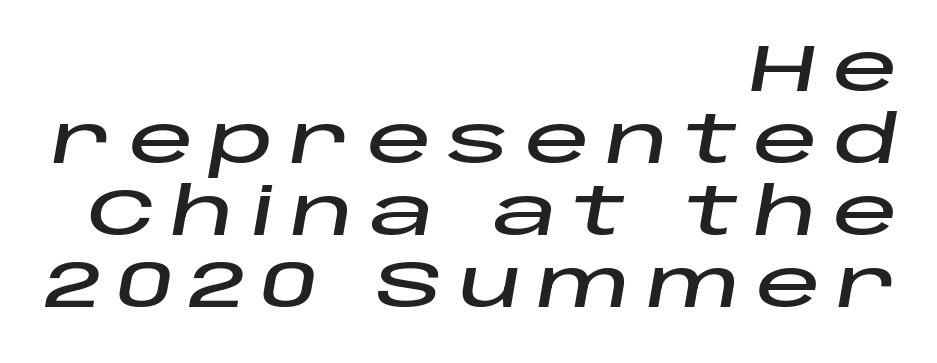
In terms of letterspacing, this is a distinctly airy, spread setting. Horizontal alignment here is rightward, an uncommon choice for prose. Do the characters align in a grid? No, the font is proportional. Horizontal bands of white between lines are thin slivers.
